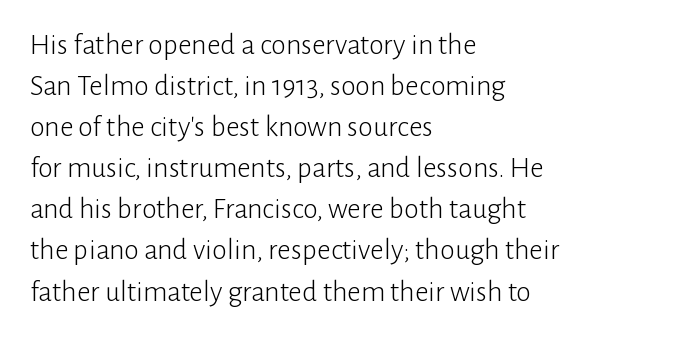
The rag falls on the right side of this text block. Words appear dense and cohesive because spacing is normal. The letters advance in unequal steps, a hallmark of proportional type. On a weight scale, this lands at 450 or below.
